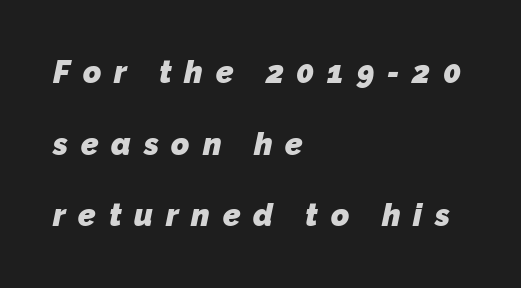
{"serif": "no", "bold": "yes", "weight": "heavy", "width": "normal", "stroke_contrast": "low", "x_height": "medium", "monospaced": "no", "underline": "no", "align": "left", "line_spacing": "loose", "line_spacing_ratio": 2.31, "letter_spacing": "wide", "letter_spacing_em": 0.41, "glyph_px": 31}
